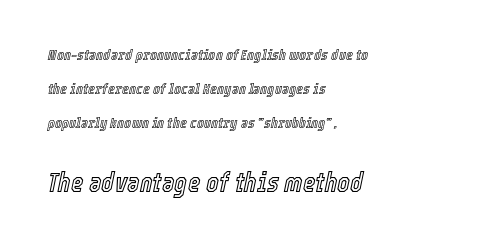
{"italic": "yes", "lean": "right", "slant_degrees": 12, "underline": "no", "align": "left", "line_spacing": "loose", "line_spacing_ratio": 2.26, "letter_spacing": "normal", "letter_spacing_em": 0.0, "larger_block": "second", "size_ratio": 1.8, "glyph_px": 27}
